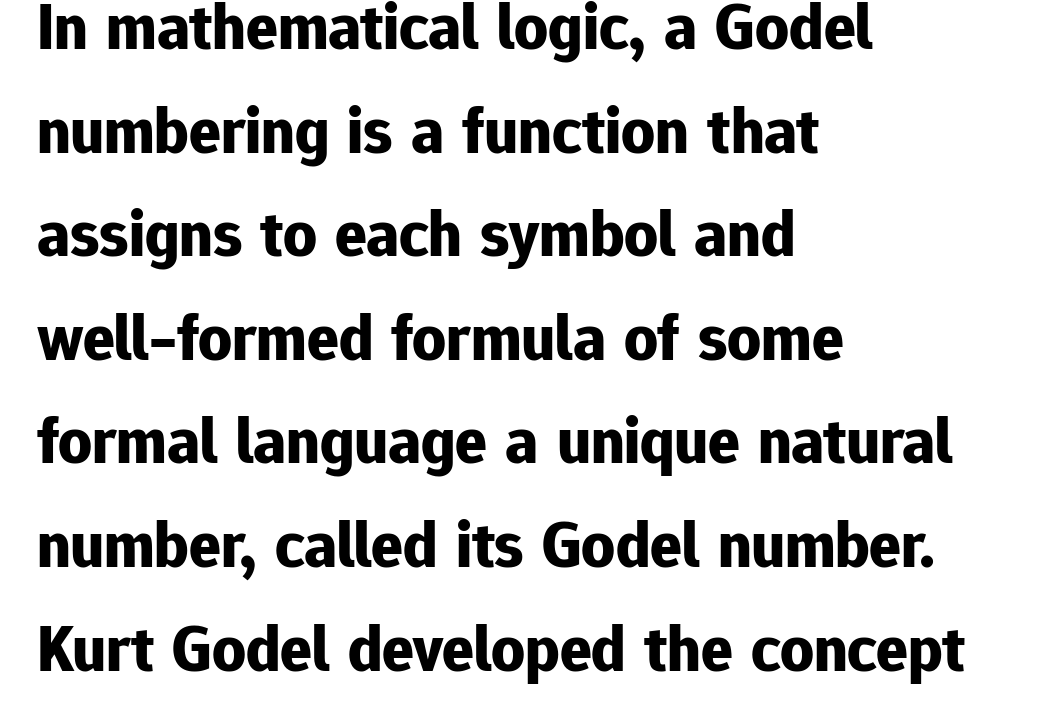
Reading down the block, your eye returns to a fixed left position each line. A full-strength bold gives these letters their thick strokes. Anything drawn beneath the words? Only blank space. Standard letterfit; no display-style spreading of the glyphs. Ordinary non-slanted type is in use. Unlike a traditional serif, this face leaves its strokes unadorned.
